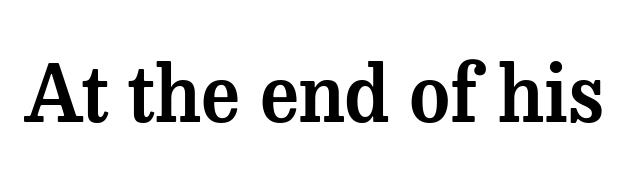
{"serif": "yes", "italic": "no", "width": "normal", "stroke_contrast": "medium", "x_height": "medium", "monospaced": "no", "underline": "no", "letter_spacing": "normal", "letter_spacing_em": 0.0, "glyph_px": 78}
